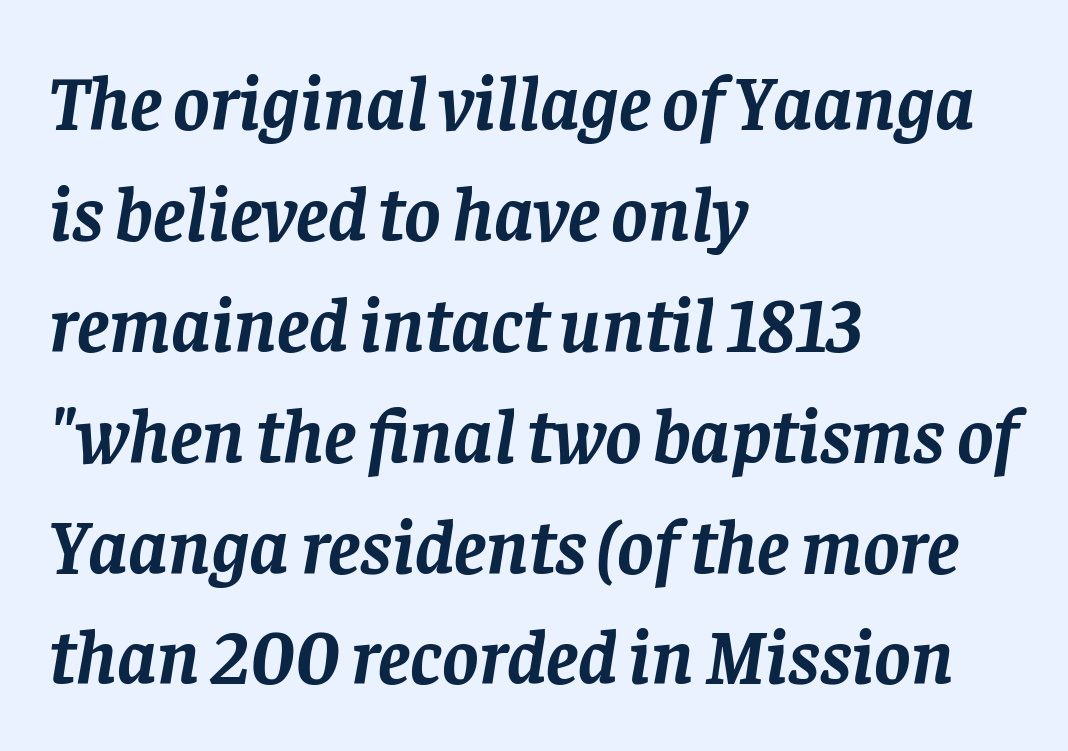
{"serif": "yes", "italic": "yes", "lean": "right", "slant_degrees": 8, "bold": "yes", "weight": "semibold", "width": "normal", "stroke_contrast": "low", "x_height": "large", "monospaced": "no", "underline": "no", "align": "left", "line_spacing": "normal", "line_spacing_ratio": 1.44, "letter_spacing": "normal", "letter_spacing_em": 0.0, "glyph_px": 77}
